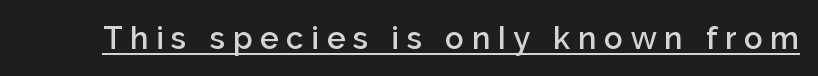
The image shows 31 px semibold sans-serif type, upright; set unusually wide letter spacing (+0.25 em), underlined; low stroke contrast and a medium x-height.
